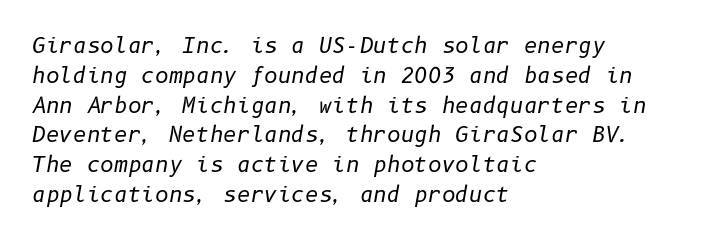
{"italic": "yes", "lean": "right", "slant_degrees": 10, "bold": "no", "underline": "no", "align": "left", "line_spacing": "normal", "line_spacing_ratio": 1.42, "letter_spacing": "normal", "letter_spacing_em": 0.0, "glyph_px": 21}
